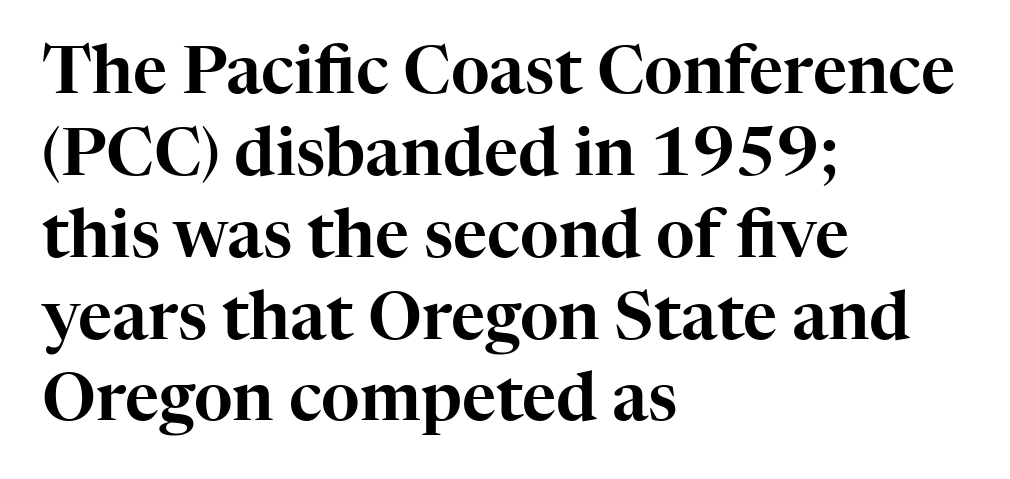
Teacher's note: observe the even left margin — that is flush-left alignment. Spacing verdict: proportional, widths tailored to each character. Observe the serifs anchoring each vertical stroke in this sample. A bare baseline throughout the passage. No extra tracking has been applied to these lines.
